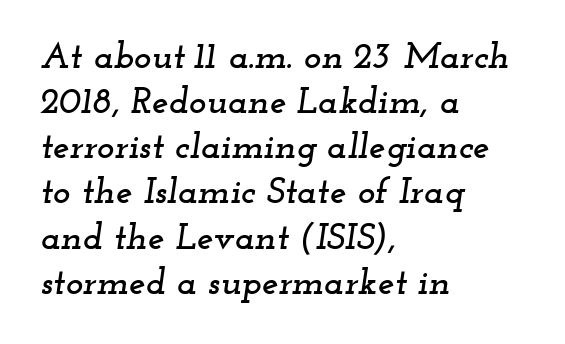
{"serif": "yes", "italic": "yes", "lean": "right", "slant_degrees": 12, "width": "wide", "stroke_contrast": "low", "x_height": "small", "monospaced": "no", "underline": "no", "align": "left", "line_spacing_ratio": 1.22, "letter_spacing": "normal", "letter_spacing_em": 0.0, "glyph_px": 37}
